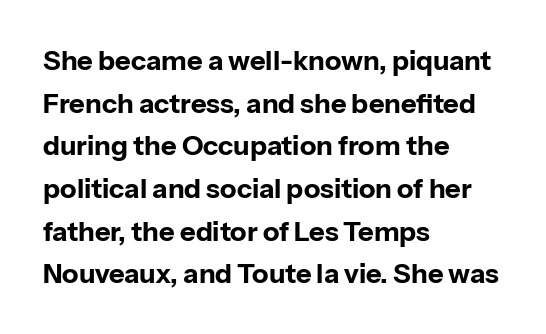
{"italic": "no", "bold": "yes", "underline": "no", "align": "left", "line_spacing": "normal", "line_spacing_ratio": 1.58, "letter_spacing": "normal", "letter_spacing_em": 0.0, "glyph_px": 27}
